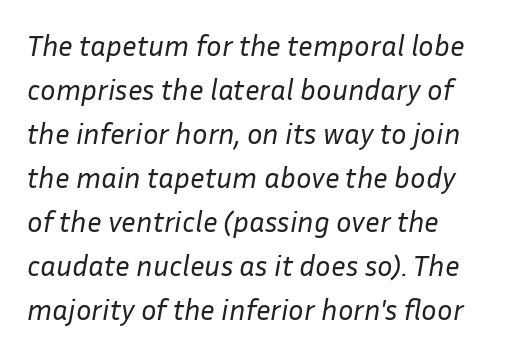
Students, note that the glyphs here touch the page at normal intervals. The line-height multiplier appears to be the usual default. Emphasis-style slanted type is in use. Descenders are the only things crossing below the line. Each letter keeps its own natural width here, so spacing adapts to shape.
